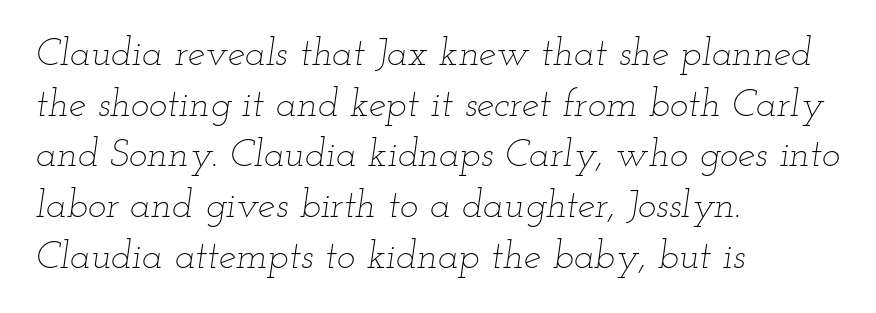
The image shows 39 px thin, wide type, italic (leaning right); set left-aligned, normal line spacing (1.3x), normal letter spacing, not underlined; low stroke contrast and a small x-height.
